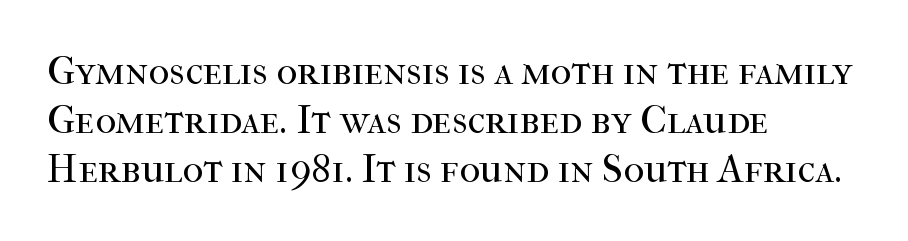
Reading down the block, your eye returns to a fixed left position each line. The rendering uses natural spacing where letterforms have individual widths. Is the type heavy? It reads as light-to-regular instead. The letters stand straight up with perfectly vertical stems. Look at the bottom of the vertical strokes: they flare into serifs here.
